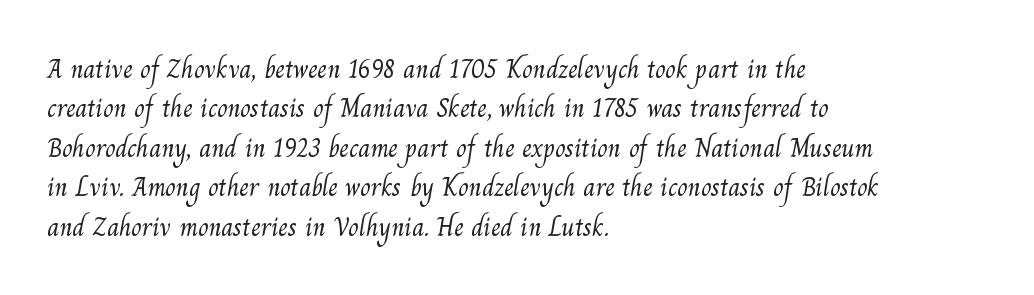
The image shows 27 px text type; set left-aligned, normal line spacing (1.46x), normal letter spacing, not underlined.
